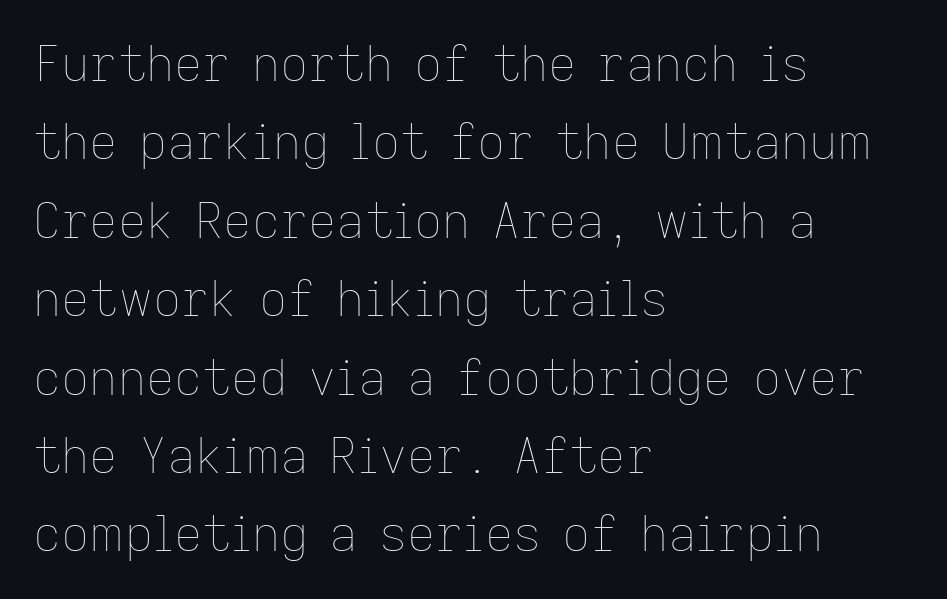
Q: Is the text bold? A: No.
Q: Is the text italic (slanted)? A: No, it is upright.
Q: Is the text underlined? A: No.
Q: How is the paragraph aligned? A: Left-aligned.
Q: Is the spacing between letters normal or unusually wide? A: Normal.
Q: Is the spacing between lines tight, normal or loose? A: Normal.
Q: Width (condensed, normal, or wide)? A: Normal.
Q: Stroke contrast? A: Low.
Q: x-height? A: Medium.
Q: Monospaced? A: No.
